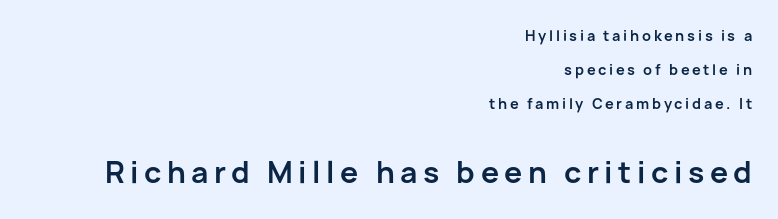
Q: Is the text bold? A: Yes.
Q: Is the text italic (slanted)? A: No, it is upright.
Q: Is the typeface a serif or a sans-serif typeface? A: Sans-serif.
Q: Is the text underlined? A: No.
Q: How is the paragraph aligned? A: Right-aligned.
Q: Is the spacing between lines tight, normal or loose? A: Loose.
Q: Which block of text is set in a larger size, the first (top) or the second (bottom)? A: The second (bottom) one.
Q: Width (condensed, normal, or wide)? A: Normal.
Q: Stroke contrast? A: Low.
Q: x-height? A: Medium.
Q: Monospaced? A: No.
